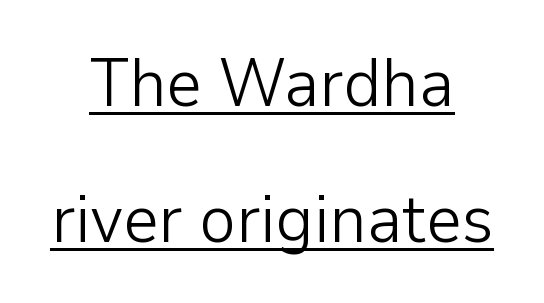
The image shows 69 px light sans-serif type, upright; set centered, loose line spacing (1.97x), normal letter spacing, underlined; low stroke contrast and a medium x-height.
